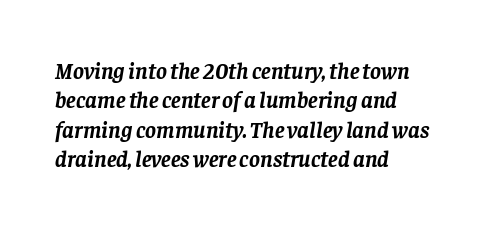
Is the type slanted? Yes — the strokes lean at a clear angle. Plenty of ink on the page — the face is bold. In terms of letterspacing, this is plain default setting. The lines in this sample share a left origin and differ only in where they stop.
